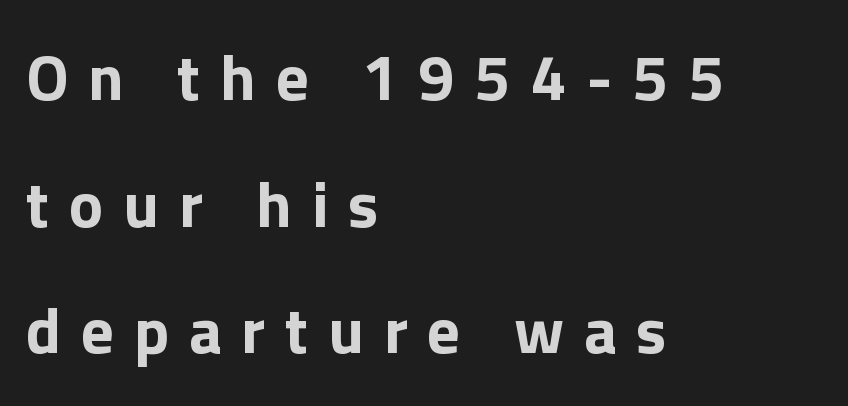
The image shows 65 px bold sans-serif type, upright; set left-aligned, loose line spacing (1.95x), unusually wide letter spacing (+0.3 em), not underlined; a medium x-height.
